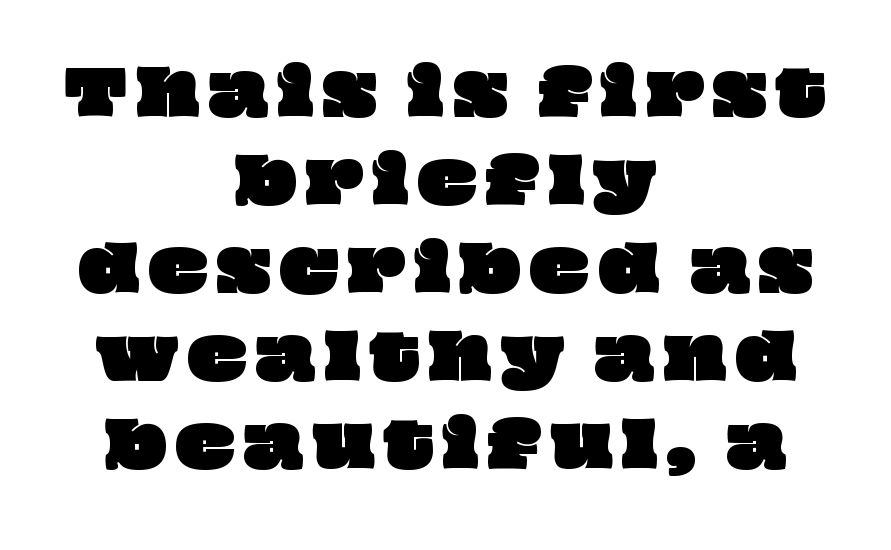
{"width": "wide", "stroke_contrast": "low", "x_height": "large", "monospaced": "no", "underline": "no", "align": "center", "line_spacing": "normal", "line_spacing_ratio": 1.42, "glyph_px": 62}
